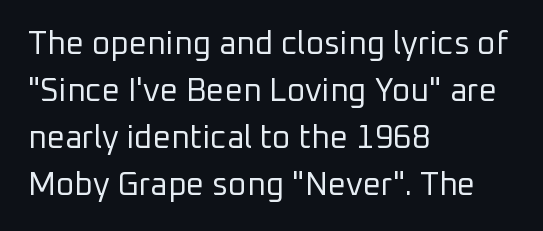
You could call the tracking neutral — neither tight nor loose. Weight: in the light-to-regular range. Horizontal bands of white between lines are of average thickness. Every stem runs plumb, perpendicular to the baseline. Varying glyph widths throughout — classic text-font behaviour. In terms of letterform style, serifs are entirely absent.
